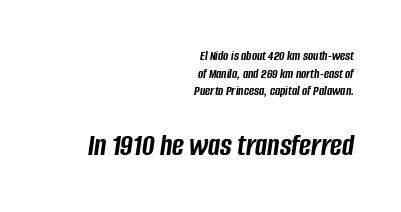
Q: Is the text bold? A: Yes.
Q: Is the text italic (slanted)? A: Yes, it leans right by about 8 degrees.
Q: Is the text underlined? A: No.
Q: How is the paragraph aligned? A: Right-aligned.
Q: Is the spacing between letters normal or unusually wide? A: Normal.
Q: Is the spacing between lines tight, normal or loose? A: Normal.
Q: Which block of text is set in a larger size, the first (top) or the second (bottom)? A: The second (bottom) one.
Q: Width (condensed, normal, or wide)? A: Condensed.
Q: Stroke contrast? A: Low.
Q: x-height? A: Large.
Q: Monospaced? A: No.
